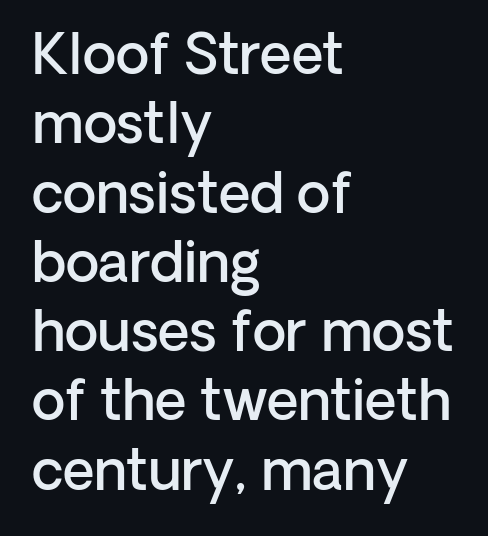
The image shows 55 px semibold sans-serif type, upright; set left-aligned, normal line spacing (1.26x), normal letter spacing, not underlined; low stroke contrast and a medium x-height.
